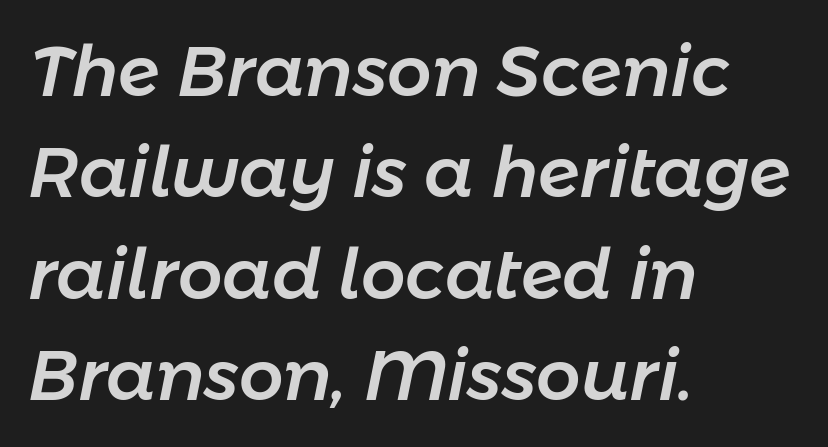
The image shows 70 px text type, italic (leaning right); set left-aligned, normal line spacing (1.45x), normal letter spacing, not underlined; low stroke contrast and a medium x-height.
